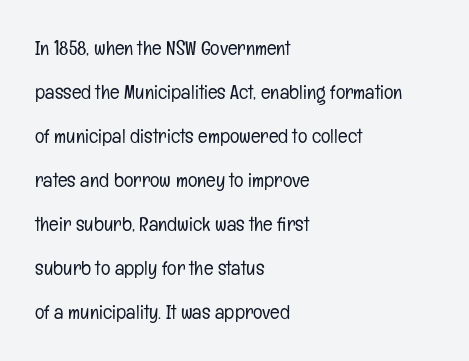
The weight tops out at a normal text grade. Students, observe: this is what heavily led, spacious text looks like. Nobody drew a line under any word here. Every stem runs plumb, perpendicular to the baseline. The rendering keeps characters at their native spacing. Left-aligned paragraph, ragged on the right.
